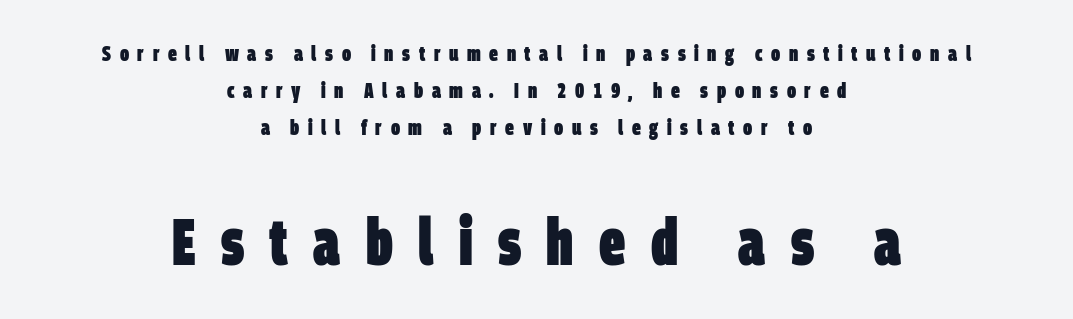
Q: Is the text bold? A: Yes.
Q: Is the typeface a serif or a sans-serif typeface? A: Sans-serif.
Q: Is the text underlined? A: No.
Q: How is the paragraph aligned? A: Centered.
Q: Is the spacing between letters normal or unusually wide? A: Unusually wide.
Q: Is the spacing between lines tight, normal or loose? A: Normal.
Q: Which block of text is set in a larger size, the first (top) or the second (bottom)? A: The second (bottom) one.
Q: Width (condensed, normal, or wide)? A: Condensed.
Q: Stroke contrast? A: Low.
Q: x-height? A: Large.
Q: Monospaced? A: No.
